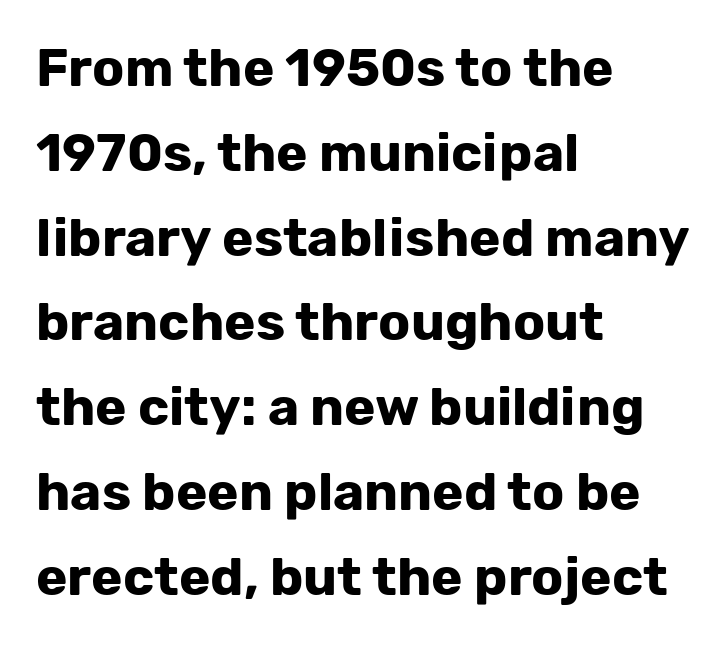
Characters follow at the spacing the type designer built in. Does the leading feel generous? No, just average. The letters carry no serifs — their stems end cleanly without finishing strokes. Each row of text sits above clean, open space. These lines carry a lot of weight — the face is fully bold. Do the characters align in a grid? No, the font is proportional.
